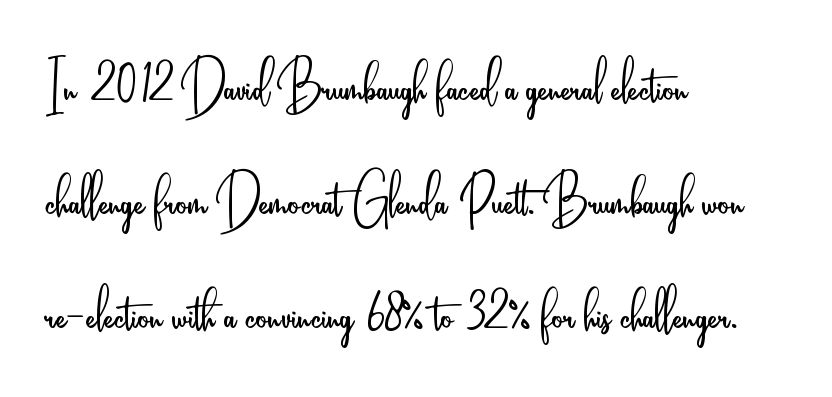
Nope, no serifs anywhere on these letters. Bare-footed words on every line. Short note: letters normally spaced. The rendering uses a moderate line-height, typical for paragraphs. One-word summary of the alignment: left.
